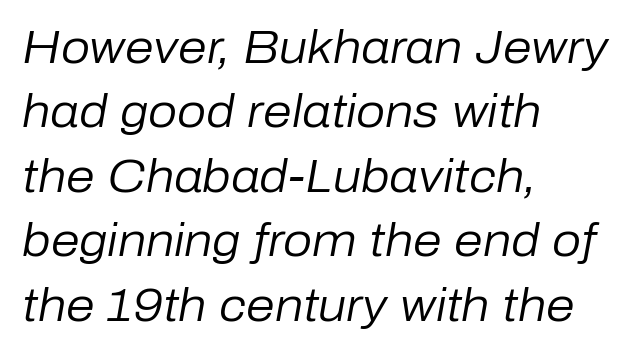
Q: Is the text bold? A: No.
Q: Is the text italic (slanted)? A: Yes, it leans right by about 10 degrees.
Q: Is the text underlined? A: No.
Q: How is the paragraph aligned? A: Left-aligned.
Q: Is the spacing between letters normal or unusually wide? A: Normal.
Q: Is the spacing between lines tight, normal or loose? A: Normal.
Q: Width (condensed, normal, or wide)? A: Normal.
Q: Stroke contrast? A: Low.
Q: x-height? A: Medium.
Q: Monospaced? A: No.
